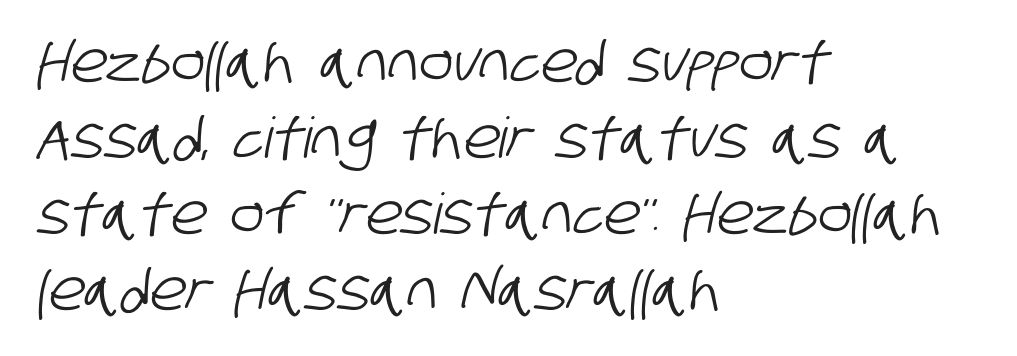
The image shows 56 px condensed sans-serif type; set left-aligned, normal line spacing (1.36x), normal letter spacing, not underlined; low stroke contrast and a large x-height.
